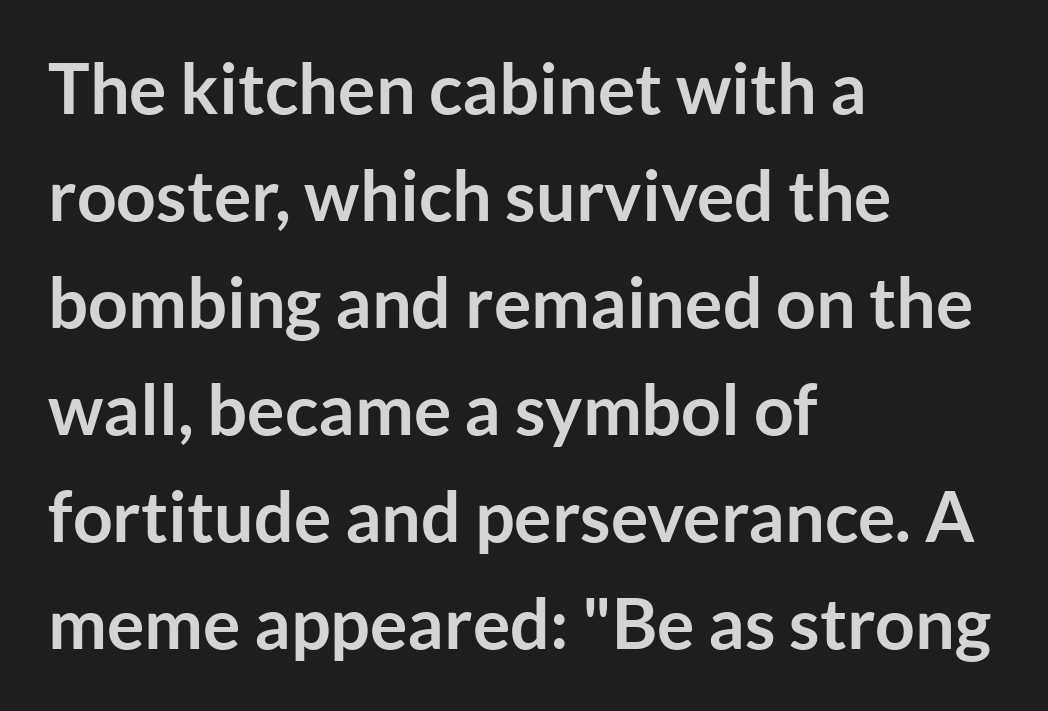
Any mark beneath the type? The region is blank. The type sits square on the baseline with zero lean. Chunky letters — that's bold for sure. Tracking here is standard; glyphs follow each other at the usual distance. Are there feet on the stems? There aren't — it's a sans. The compositor pushed each line to the left boundary.
